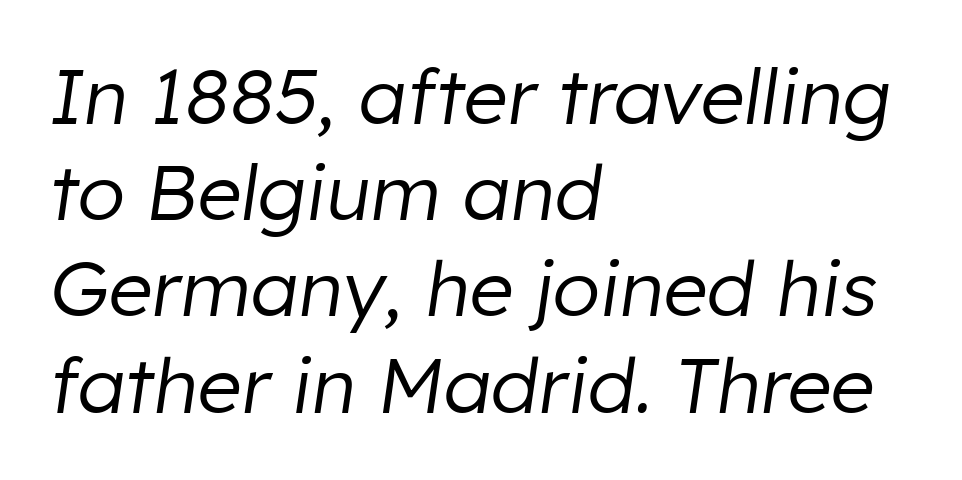
Q: Is the text bold? A: No.
Q: Is the text italic (slanted)? A: Yes, it leans right by about 8 degrees.
Q: Is the text underlined? A: No.
Q: How is the paragraph aligned? A: Left-aligned.
Q: Is the spacing between letters normal or unusually wide? A: Normal.
Q: Is the spacing between lines tight, normal or loose? A: Normal.
Q: Width (condensed, normal, or wide)? A: Normal.
Q: Stroke contrast? A: Low.
Q: x-height? A: Medium.
Q: Monospaced? A: No.
